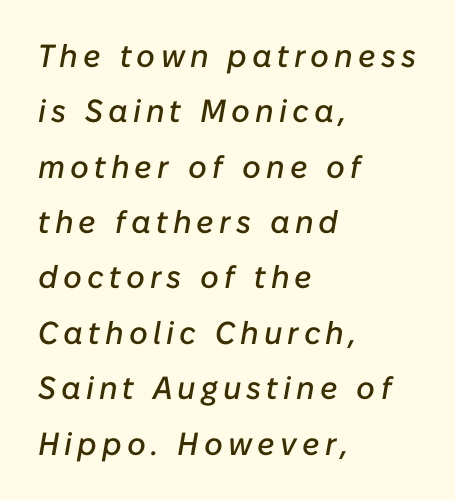
{"italic": "yes", "lean": "right", "slant_degrees": 10, "width": "normal", "stroke_contrast": "low", "x_height": "medium", "monospaced": "no", "underline": "no", "align": "left", "line_spacing_ratio": 1.73, "glyph_px": 32}
